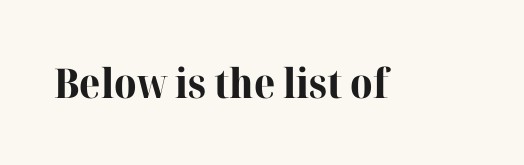
{"serif": "yes", "italic": "no", "bold": "yes", "weight": "bold", "width": "normal", "stroke_contrast": "high", "x_height": "medium", "monospaced": "no", "underline": "no", "letter_spacing": "normal", "letter_spacing_em": 0.0, "glyph_px": 41}
